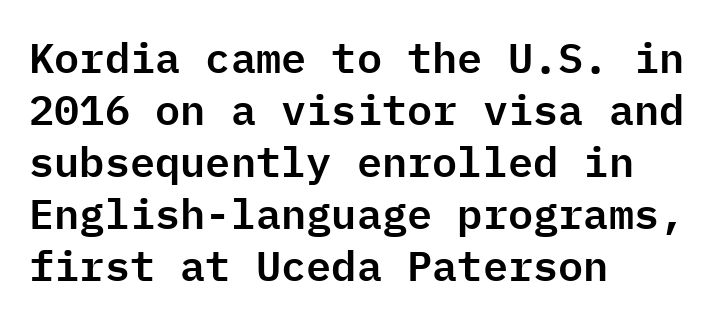
Q: Is the text italic (slanted)? A: No, it is upright.
Q: Is the typeface a serif or a sans-serif typeface? A: Sans-serif.
Q: Is the text underlined? A: No.
Q: How is the paragraph aligned? A: Left-aligned.
Q: Is the spacing between letters normal or unusually wide? A: Normal.
Q: Width (condensed, normal, or wide)? A: Normal.
Q: Stroke contrast? A: Low.
Q: x-height? A: Medium.
Q: Monospaced? A: Yes.
